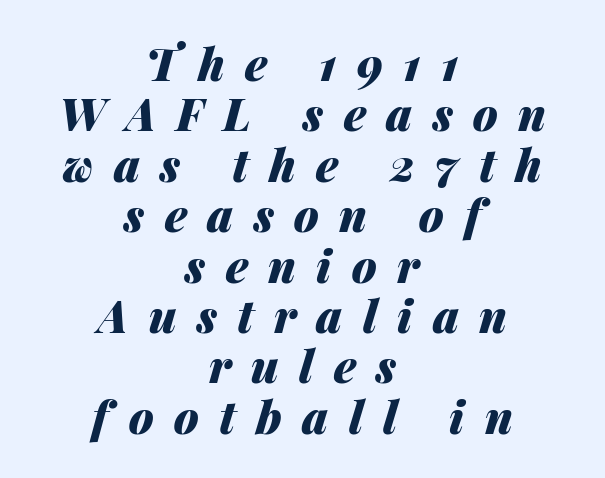
Is this a fixed-width face? No — the glyphs have proportional, varying widths. The specimen reads as italic at a glance. The space directly below the letters is spotless. Bold? Absolutely — the strokes are thick and heavy. The line-height multiplier appears low, near solid setting. This sample uses expanded letter spacing, leaving extra air between glyphs.
